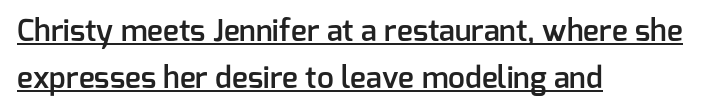
In designer terms, the underline attribute is active on this setting. Is this a fixed-width face? No — the glyphs have proportional, varying widths. Posture: vertical. Horizontal alignment here is leftward, the default for most running prose. Tracking value appears to be zero — textbook default spacing. The characters display no serif detailing; their extremities are plain.
